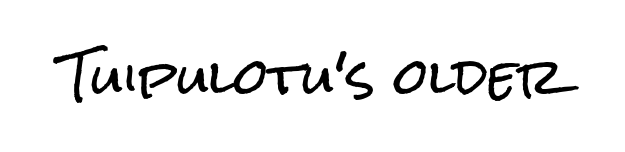
The line texture is even and compact thanks to regular tracking. When letters stand straight like this, we call the style roman or upright. A typesetter would label this face a sans. The letters advance in unequal steps, a hallmark of proportional type.
